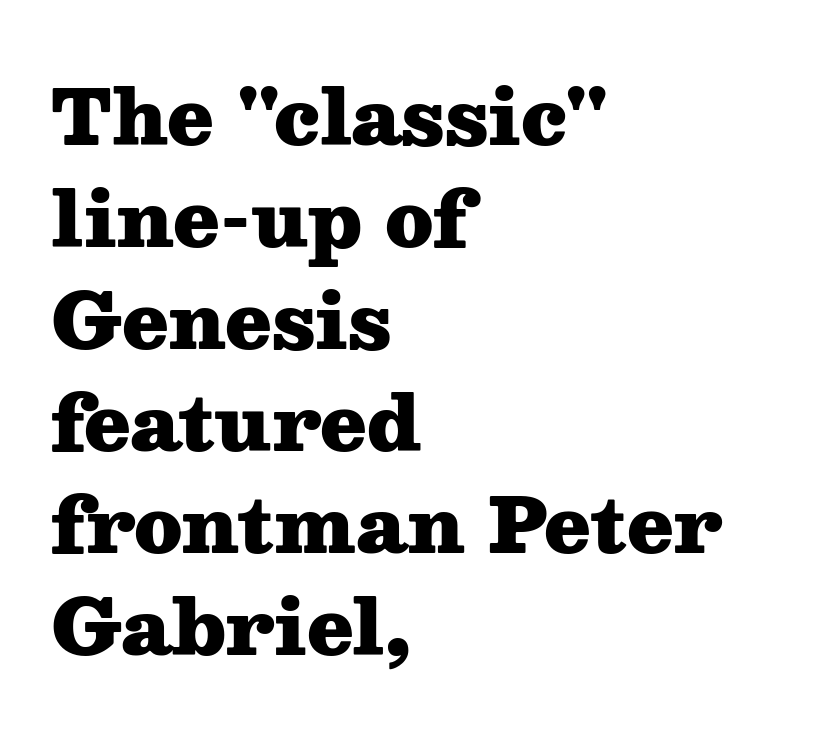
The specimen reads as upright at a glance. Notice how the passage keeps a crisp vertical edge on the left only. Notice how descenders clear the ascenders below comfortably — that's standard leading. These words are printed bold, with thick strokes throughout. Regarding serifs, this sample has them. The letters advance in unequal steps, a hallmark of proportional type.
